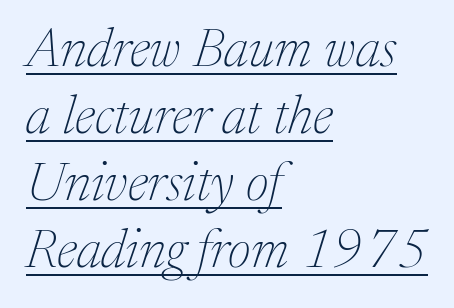
Q: Is the text bold? A: No.
Q: Is the text italic (slanted)? A: Yes, it leans right by about 17 degrees.
Q: Is the typeface a serif or a sans-serif typeface? A: Serif.
Q: Is the text underlined? A: Yes.
Q: How is the paragraph aligned? A: Left-aligned.
Q: Is the spacing between letters normal or unusually wide? A: Normal.
Q: Width (condensed, normal, or wide)? A: Normal.
Q: Stroke contrast? A: Medium.
Q: x-height? A: Medium.
Q: Monospaced? A: No.
